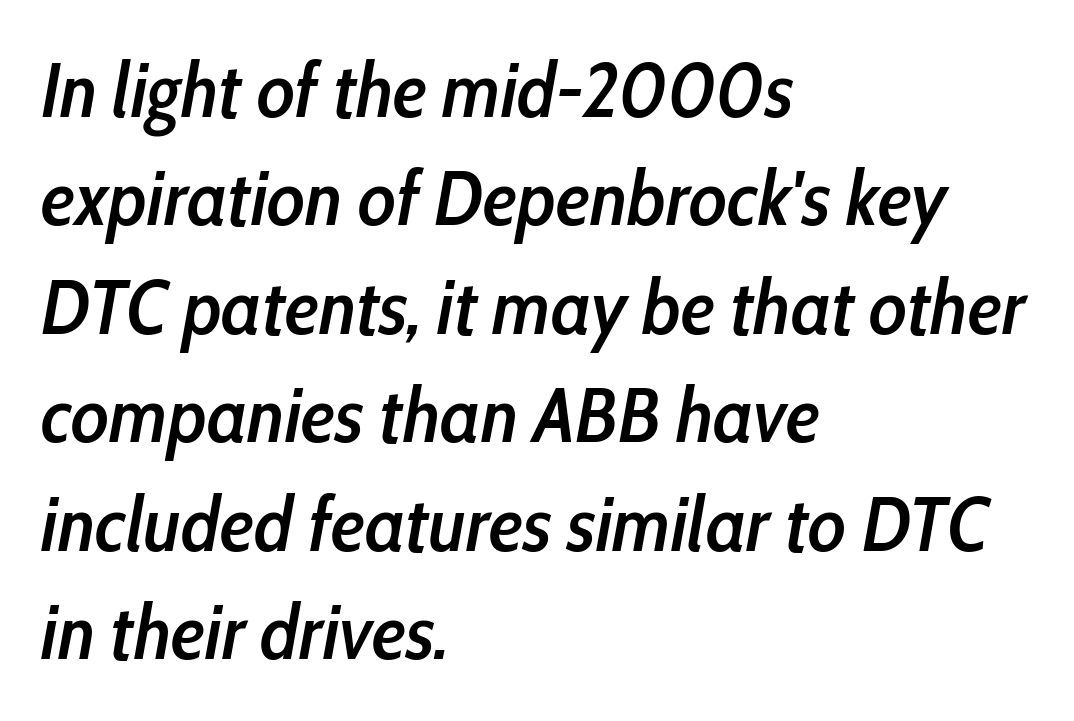
The image shows 78 px semibold, condensed type, italic (leaning right); set left-aligned, normal line spacing (1.39x), normal letter spacing, not underlined; low stroke contrast and a medium x-height.
